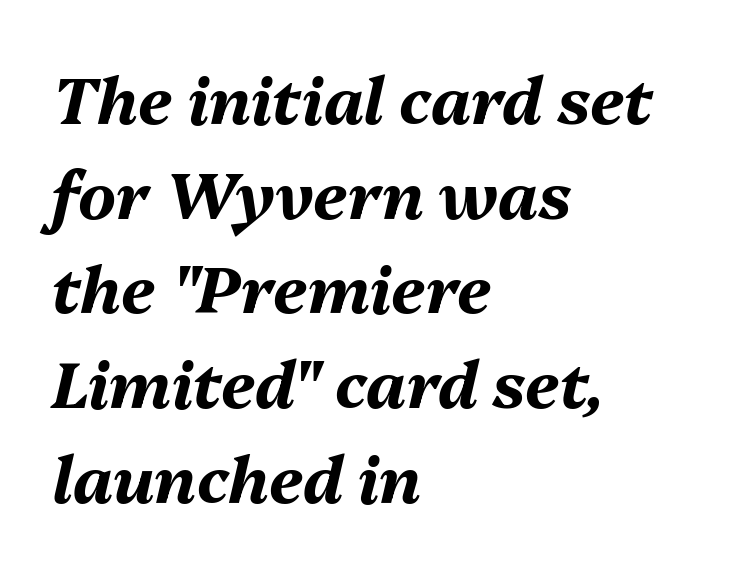
If you drew a line through each stem, it would be angled. The letters are bold, with thick, heavy strokes. This sample is left-justified, so line endings fall wherever the words run out. Type without underlining. Characters follow at the spacing the type designer built in. How would I describe the line gaps? Plain and ordinary.
